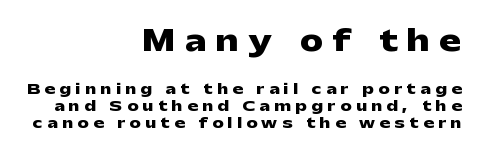
Note: no serifs on the glyphs. The text block is weighted toward the right margin, trailing off unevenly leftward. Honestly, the letter spacing is so wide it's the main thing you notice. Look at the stroke-to-counter ratio: heavy, a bold. The earlier block is typeset at a bigger size than the later block. If you drew a line through each stem, it would be perfectly vertical.
